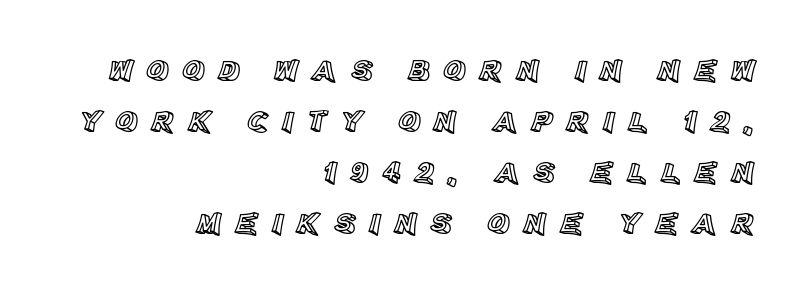
A flush-right, rag-left setting is used for this passage. Honestly, the letter spacing is so wide it's the main thing you notice. Rows of type keep a routine distance in the vertical direction. The foot of each line stays bare and open. Looks like regular typesetting: each glyph gets only the width it needs.
